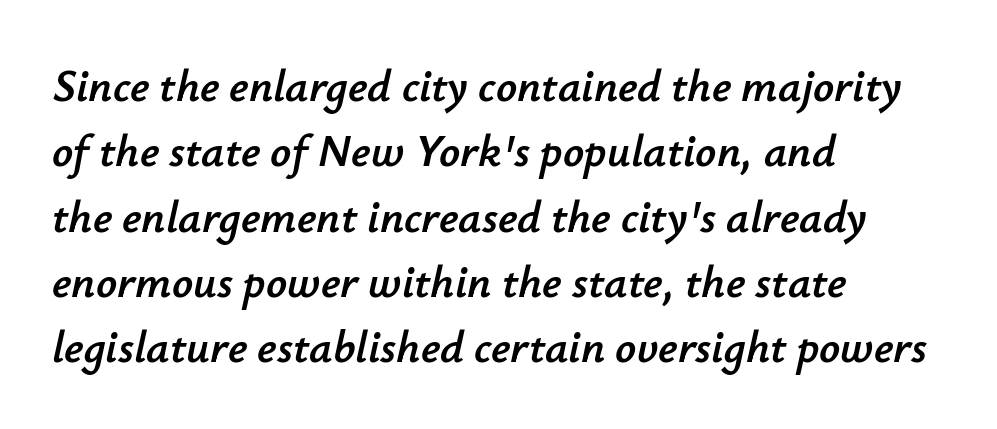
Q: Is the text italic (slanted)? A: Yes, it leans right by about 12 degrees.
Q: Is the text underlined? A: No.
Q: How is the paragraph aligned? A: Left-aligned.
Q: Is the spacing between letters normal or unusually wide? A: Normal.
Q: Is the spacing between lines tight, normal or loose? A: Normal.
Q: Width (condensed, normal, or wide)? A: Normal.
Q: Stroke contrast? A: Low.
Q: x-height? A: Small.
Q: Monospaced? A: No.
